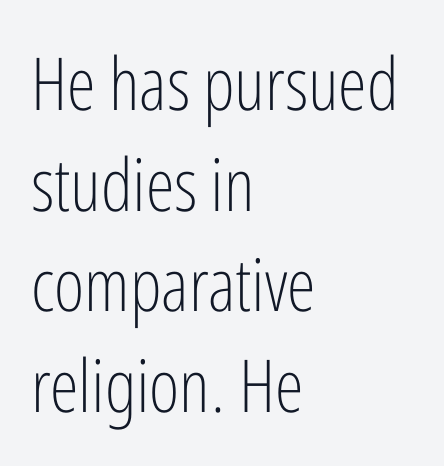
{"serif": "no", "italic": "no", "bold": "no", "weight": "light", "width": "condensed", "stroke_contrast": "low", "x_height": "medium", "monospaced": "no", "underline": "no", "align": "left", "line_spacing": "normal", "line_spacing_ratio": 1.38, "letter_spacing": "normal", "letter_spacing_em": 0.0, "glyph_px": 73}
